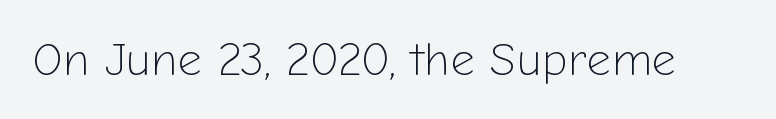
{"serif": "no", "italic": "no", "bold": "no", "weight": "light", "width": "normal", "stroke_contrast": "low", "x_height": "medium", "monospaced": "no", "underline": "no", "letter_spacing": "normal", "letter_spacing_em": 0.0, "glyph_px": 47}
